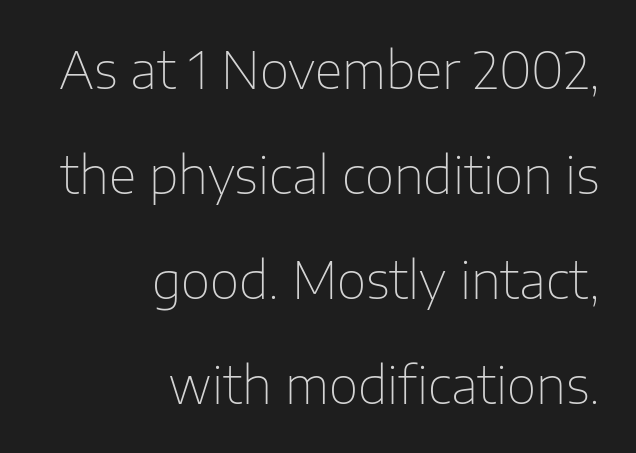
Q: Is the text bold? A: No.
Q: Is the text italic (slanted)? A: No, it is upright.
Q: Is the typeface a serif or a sans-serif typeface? A: Sans-serif.
Q: Is the text underlined? A: No.
Q: How is the paragraph aligned? A: Right-aligned.
Q: Is the spacing between letters normal or unusually wide? A: Normal.
Q: Is the spacing between lines tight, normal or loose? A: Loose.
Q: Width (condensed, normal, or wide)? A: Normal.
Q: Stroke contrast? A: Low.
Q: x-height? A: Medium.
Q: Monospaced? A: No.
